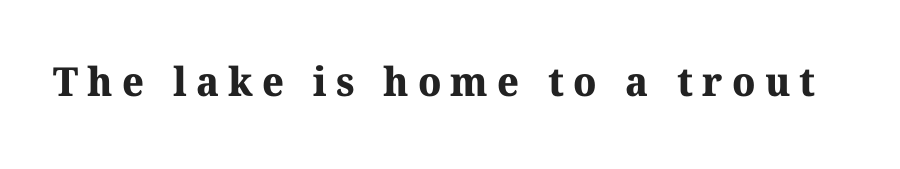
The image shows 40 px bold serif type; set unusually wide letter spacing (+0.23 em), not underlined; medium stroke contrast and a medium x-height.
